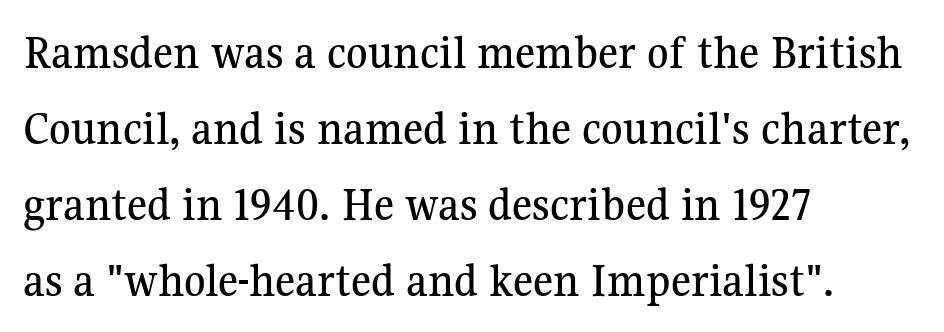
{"serif": "yes", "italic": "no", "width": "normal", "stroke_contrast": "medium", "x_height": "medium", "monospaced": "no", "underline": "no", "align": "left", "line_spacing": "normal", "line_spacing_ratio": 1.55, "letter_spacing": "normal", "letter_spacing_em": 0.0, "glyph_px": 49}
